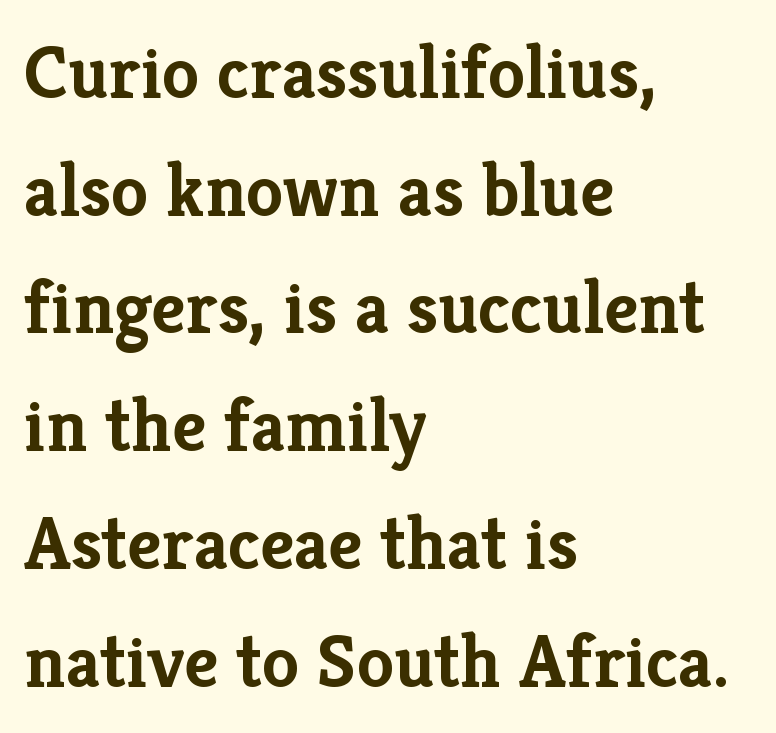
{"serif": "yes", "italic": "no", "bold": "yes", "weight": "semibold", "width": "normal", "stroke_contrast": "low", "x_height": "medium", "monospaced": "no", "underline": "no", "align": "left", "line_spacing": "normal", "line_spacing_ratio": 1.57, "letter_spacing": "normal", "letter_spacing_em": 0.0, "glyph_px": 75}
